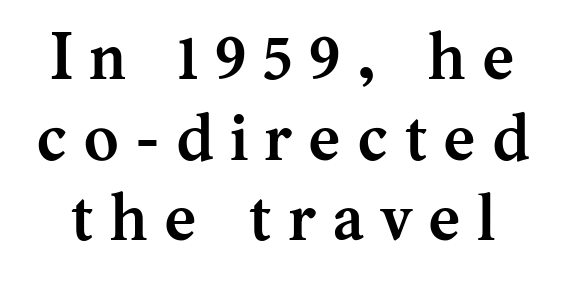
The image shows 66 px semibold serif type, upright; set line spacing 1.22x, unusually wide letter spacing (+0.26 em), not underlined; medium stroke contrast and a medium x-height.
